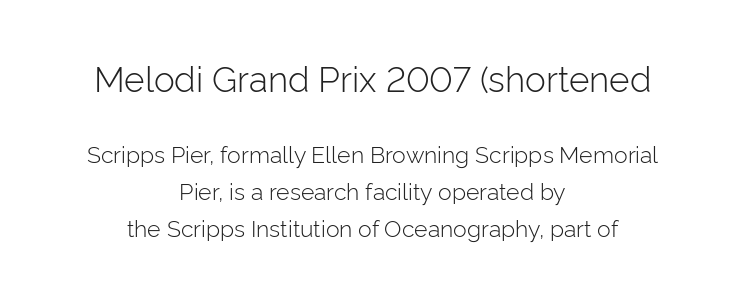
Summary of vertical rhythm: regular, with standard interline spacing. Reading down the block, each line starts at a different indent, mirrored at its end. A roman cut, with each character standing at attention. Look at the glyph heights: the upper group is clearly the bigger setting.
